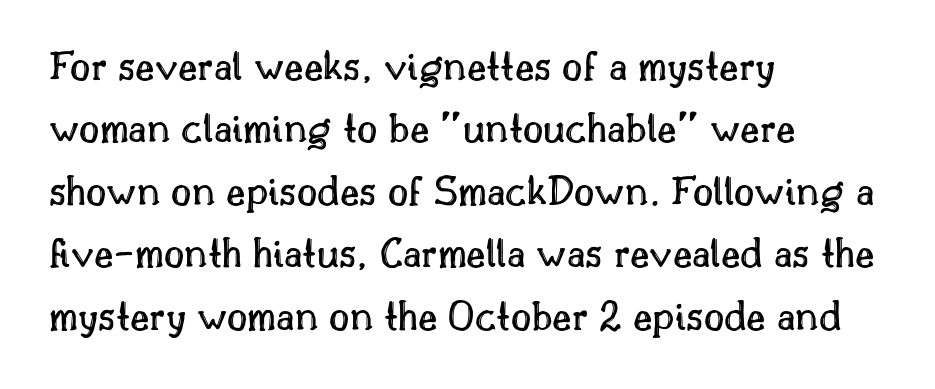
This sample has the flowing, uneven cadence of proportional lettering. The rendering uses a moderate line-height, typical for paragraphs. There is no visible air inserted between adjacent glyphs. These lines are set flush left with a ragged right edge. Has an underline been added? It has not. Every stem runs plumb, perpendicular to the baseline.
